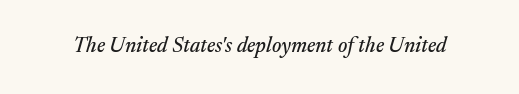
The image shows 21 px text type, italic (leaning right); set normal letter spacing, not underlined.
